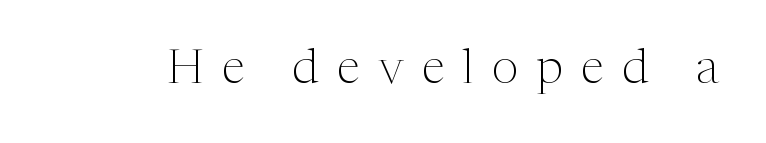
Posture: upright roman. The space beneath each line is pristine and unruled. The rendering uses natural spacing where letterforms have individual widths. The characters are drawn with everyday or finer stroke widths. Type style note: has serifs.
